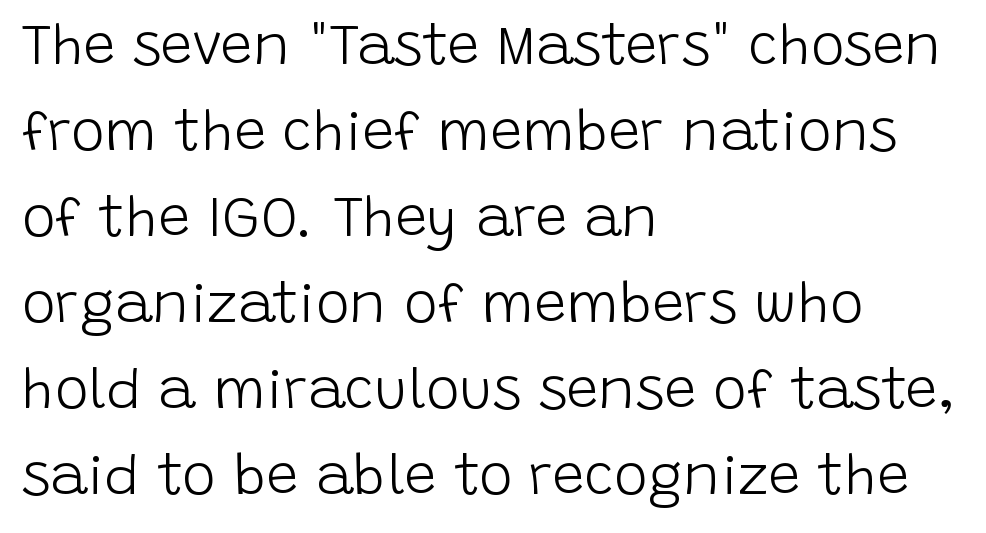
Q: Is the text bold? A: No.
Q: Is the text italic (slanted)? A: No, it is upright.
Q: Is the typeface a serif or a sans-serif typeface? A: Sans-serif.
Q: Is the text underlined? A: No.
Q: How is the paragraph aligned? A: Left-aligned.
Q: Is the spacing between letters normal or unusually wide? A: Normal.
Q: Is the spacing between lines tight, normal or loose? A: Normal.
Q: Width (condensed, normal, or wide)? A: Normal.
Q: Stroke contrast? A: Low.
Q: x-height? A: Large.
Q: Monospaced? A: No.
